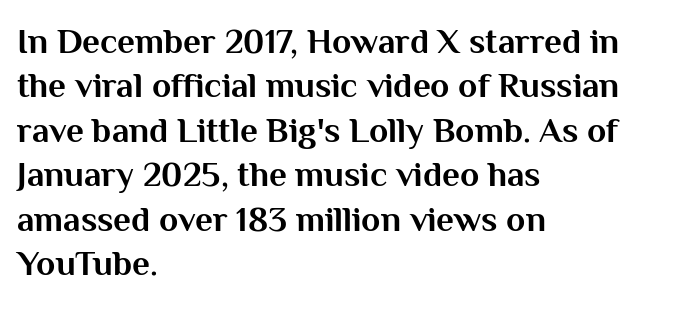
The image shows 35 px bold sans-serif type, upright; set left-aligned, normal line spacing (1.27x), normal letter spacing, not underlined; medium stroke contrast and a medium x-height.
